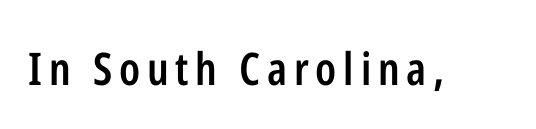
These lines are rendered in a variable-pitch font. Look at the stroke-to-counter ratio: somewhat heavy, a semibold. Nobody drew a line under any word here. In terms of letterform style, serifs are entirely absent. Italic: no, the glyphs are upright roman.
